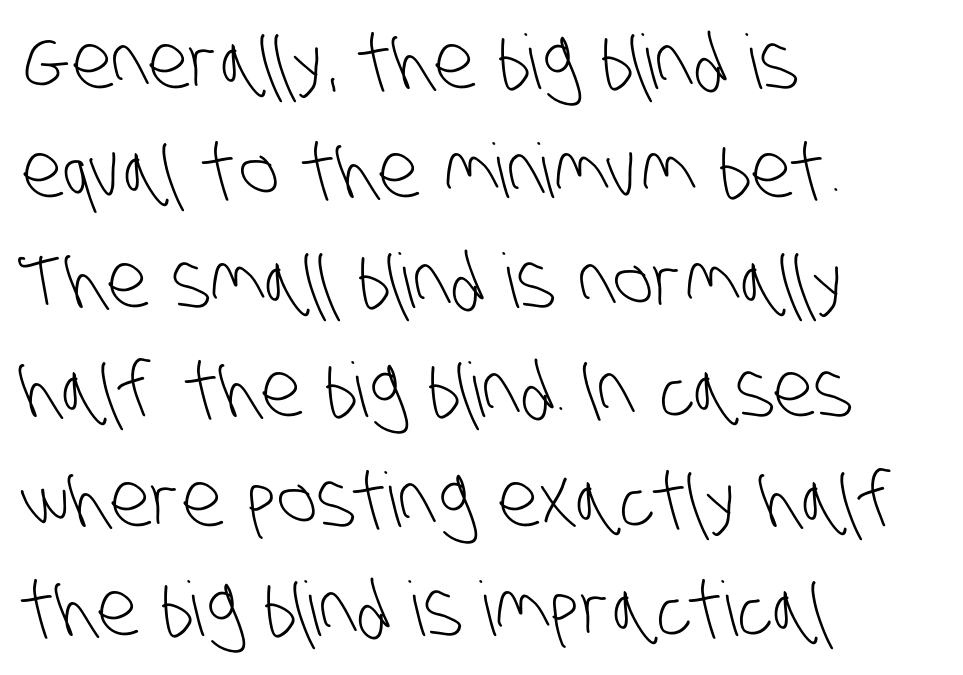
The image shows 75 px light, condensed sans-serif type; set left-aligned, normal line spacing (1.46x), normal letter spacing, not underlined; low stroke contrast and a large x-height.
